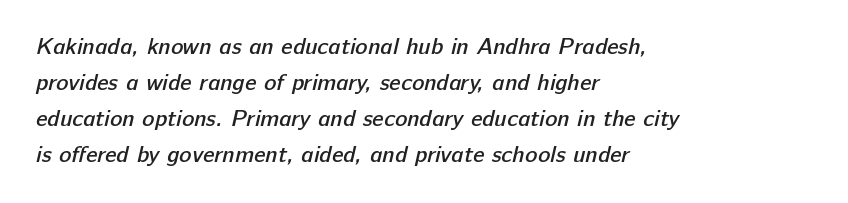
The baseline area is clear. The strokes are fattened partway — semibold, not bold. The designer left line spacing at the default. There is no visible air inserted between adjacent glyphs. Left-aligned paragraph, ragged on the right.
